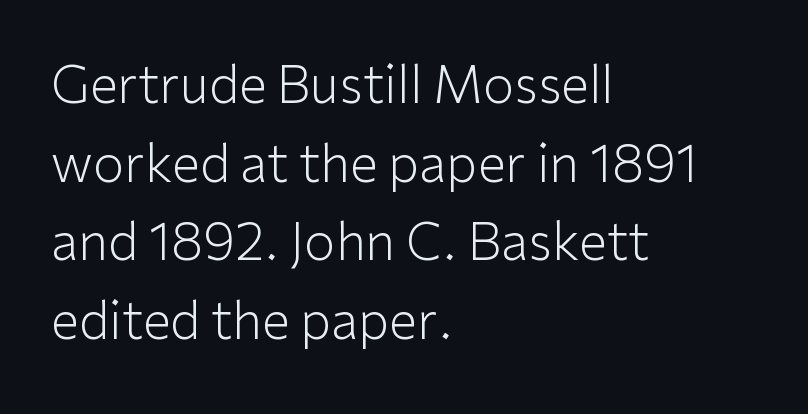
Q: Is the text bold? A: No.
Q: Is the text italic (slanted)? A: No, it is upright.
Q: Is the typeface a serif or a sans-serif typeface? A: Sans-serif.
Q: Is the text underlined? A: No.
Q: How is the paragraph aligned? A: Left-aligned.
Q: Is the spacing between letters normal or unusually wide? A: Normal.
Q: Is the spacing between lines tight, normal or loose? A: Normal.
Q: Width (condensed, normal, or wide)? A: Normal.
Q: Stroke contrast? A: Low.
Q: x-height? A: Medium.
Q: Monospaced? A: No.
